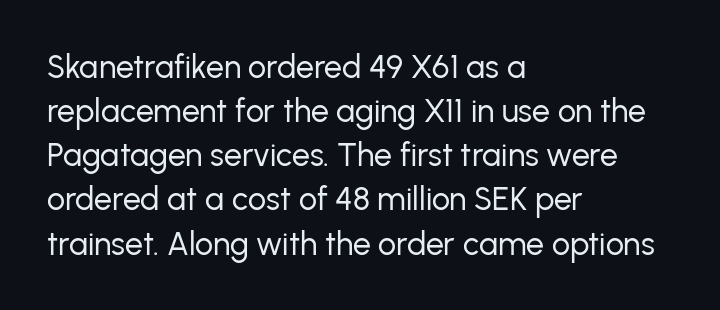
Q: Is the text bold? A: No.
Q: Is the text italic (slanted)? A: No, it is upright.
Q: Is the typeface a serif or a sans-serif typeface? A: Sans-serif.
Q: Is the text underlined? A: No.
Q: How is the paragraph aligned? A: Left-aligned.
Q: Is the spacing between letters normal or unusually wide? A: Normal.
Q: Is the spacing between lines tight, normal or loose? A: Normal.
Q: Width (condensed, normal, or wide)? A: Normal.
Q: Stroke contrast? A: Low.
Q: x-height? A: Medium.
Q: Monospaced? A: No.
